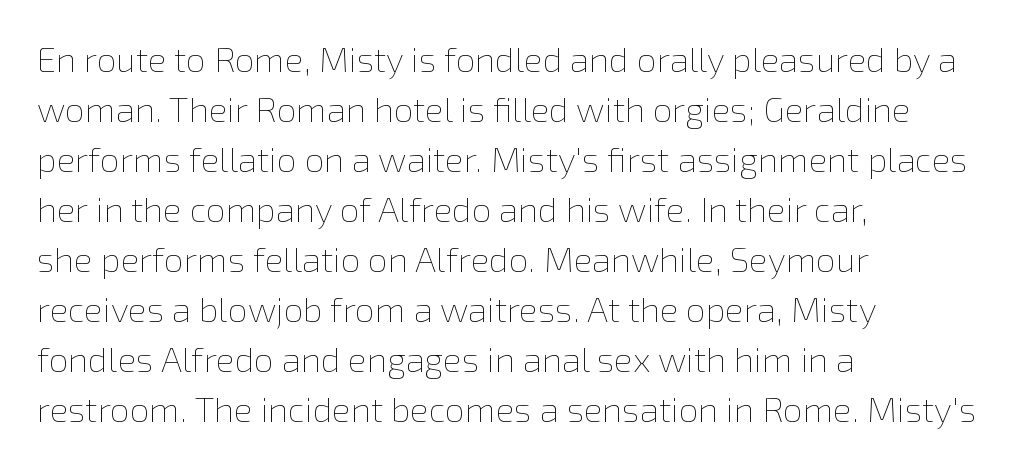
{"italic": "no", "bold": "no", "weight": "thin", "width": "normal", "x_height": "medium", "monospaced": "no", "underline": "no", "align": "left", "line_spacing": "normal", "line_spacing_ratio": 1.43, "letter_spacing": "normal", "letter_spacing_em": 0.0, "glyph_px": 35}
